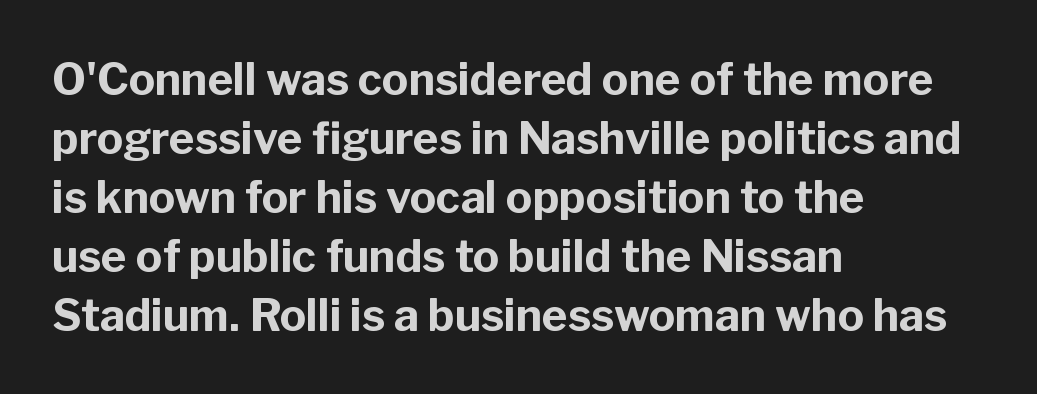
The image shows 44 px bold sans-serif type, upright; set left-aligned, normal line spacing (1.34x), normal letter spacing, not underlined; low stroke contrast and a medium x-height.
